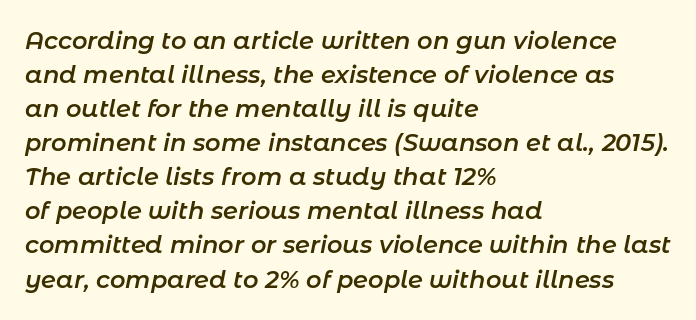
{"italic": "yes", "lean": "right", "slant_degrees": 11, "bold": "semi", "underline": "no", "align": "left", "line_spacing": "normal", "line_spacing_ratio": 1.42, "letter_spacing": "normal", "letter_spacing_em": 0.0, "glyph_px": 24}
